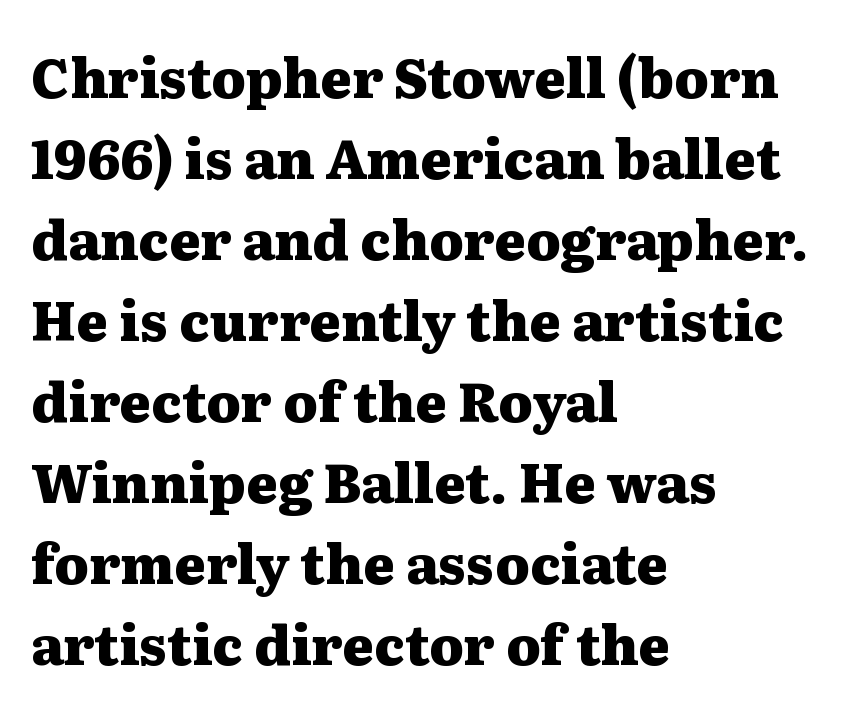
{"serif": "yes", "italic": "no", "bold": "yes", "weight": "heavy", "width": "wide", "stroke_contrast": "medium", "x_height": "medium", "monospaced": "no", "underline": "no", "align": "left", "line_spacing": "normal", "line_spacing_ratio": 1.5, "letter_spacing": "normal", "letter_spacing_em": 0.0, "glyph_px": 54}
